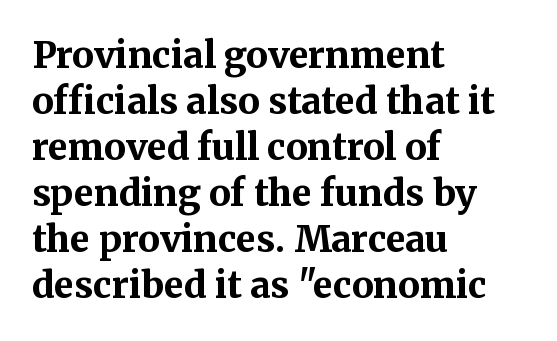
Thick stems and heavy bowls — unmistakably bold. Vertical strokes here are truly vertical. The ragged edge is on the right, which tells us the setting is flush left. The letters advance in unequal steps, a hallmark of proportional type. The characters display serif detailing at their extremities. Short note: letters normally spaced.
